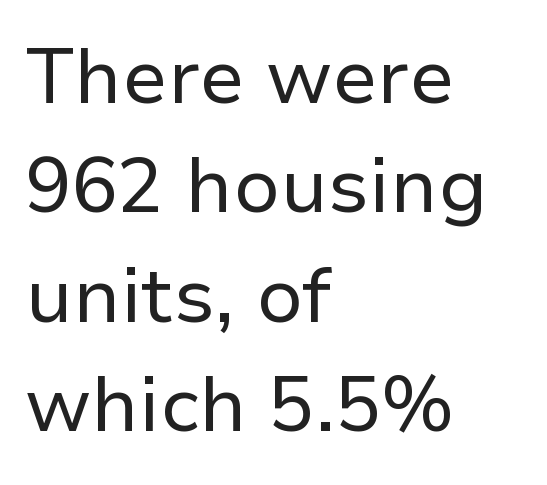
Q: Is the text bold? A: No.
Q: Is the text italic (slanted)? A: No, it is upright.
Q: Is the typeface a serif or a sans-serif typeface? A: Sans-serif.
Q: Is the text underlined? A: No.
Q: How is the paragraph aligned? A: Left-aligned.
Q: Is the spacing between letters normal or unusually wide? A: Normal.
Q: Is the spacing between lines tight, normal or loose? A: Normal.
Q: Width (condensed, normal, or wide)? A: Normal.
Q: Stroke contrast? A: Low.
Q: x-height? A: Medium.
Q: Monospaced? A: No.
